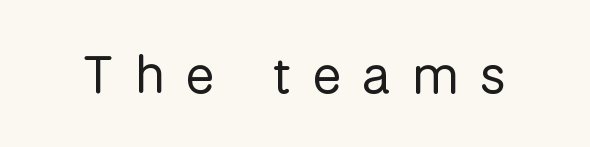
Serifs: no, the terminals of the letterforms are clean. Glyph-to-glyph distance is far greater than everyday printed text. Weight: in the light-to-regular range. A typesetter would mark this as roman, not italic. You could not count columns in this text — the font is proportionally spaced. Descender tails drop into unmarked territory.
